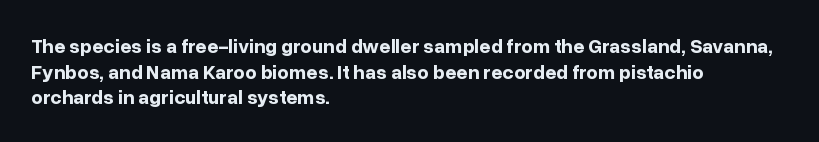
The letters stand straight up with perfectly vertical stems. The space directly below the letters is spotless. Letter spacing: default. Bold? Absolutely — the strokes are thick and heavy. The leading is moderate, giving the passage an even texture. The lines in this sample share a left origin and differ only in where they stop.
